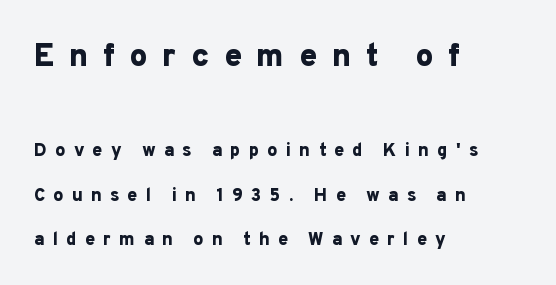
Q: Is the text bold? A: Yes.
Q: Is the text italic (slanted)? A: No, it is upright.
Q: Is the typeface a serif or a sans-serif typeface? A: Sans-serif.
Q: Is the text underlined? A: No.
Q: How is the paragraph aligned? A: Left-aligned.
Q: Is the spacing between letters normal or unusually wide? A: Unusually wide.
Q: Is the spacing between lines tight, normal or loose? A: Loose.
Q: Which block of text is set in a larger size, the first (top) or the second (bottom)? A: The first (top) one.
Q: Width (condensed, normal, or wide)? A: Normal.
Q: Stroke contrast? A: Low.
Q: x-height? A: Medium.
Q: Monospaced? A: No.
